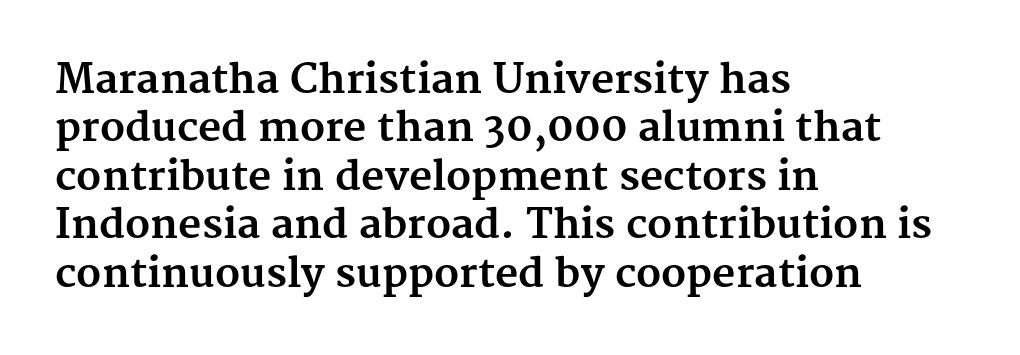
Q: Is the text bold? A: Yes.
Q: Is the text italic (slanted)? A: No, it is upright.
Q: Is the typeface a serif or a sans-serif typeface? A: Serif.
Q: Is the text underlined? A: No.
Q: How is the paragraph aligned? A: Left-aligned.
Q: Is the spacing between letters normal or unusually wide? A: Normal.
Q: Width (condensed, normal, or wide)? A: Normal.
Q: Stroke contrast? A: Medium.
Q: x-height? A: Medium.
Q: Monospaced? A: No.
